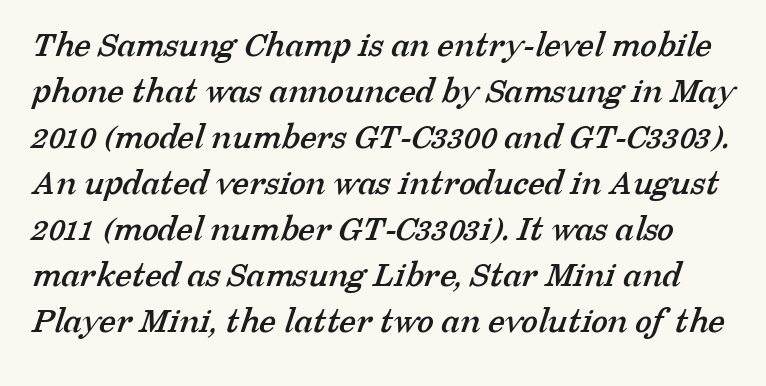
{"serif": "yes", "width": "normal", "stroke_contrast": "low", "x_height": "medium", "monospaced": "no", "underline": "no", "line_spacing_ratio": 1.21, "letter_spacing": "normal", "letter_spacing_em": 0.0, "glyph_px": 38}
